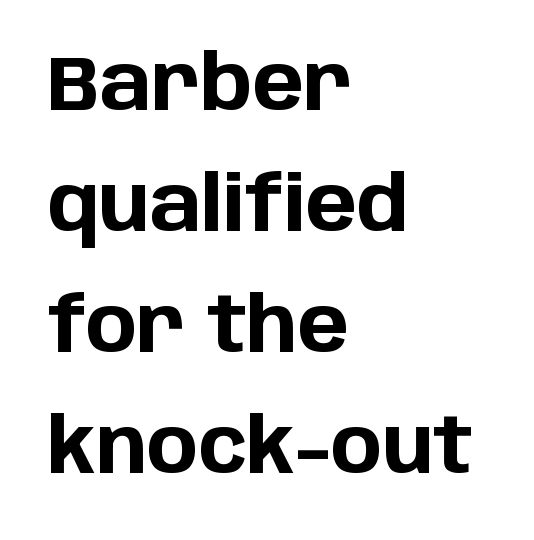
Casual observation: everything's shoved over to the left. These lines are rendered in a variable-pitch font. A roman cut, with each character standing at attention. One glance says typical: line gaps are just what's usual. These words are printed bold, with thick strokes throughout.
